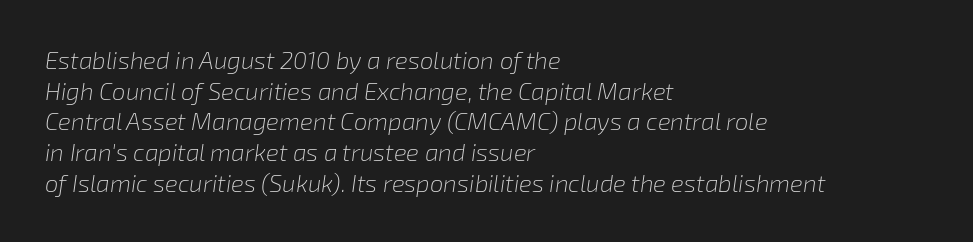
Q: Is the text bold? A: No.
Q: Is the text italic (slanted)? A: Yes, it leans right by about 8 degrees.
Q: Is the text underlined? A: No.
Q: How is the paragraph aligned? A: Left-aligned.
Q: Is the spacing between letters normal or unusually wide? A: Normal.
Q: Is the spacing between lines tight, normal or loose? A: Normal.
